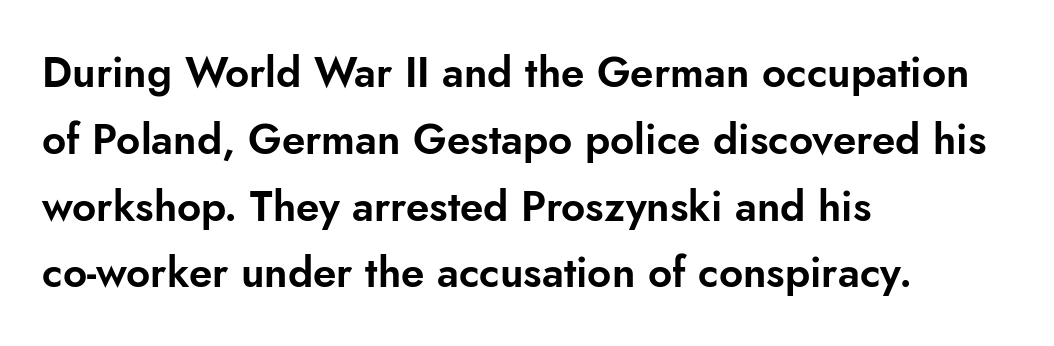
Q: Is the text italic (slanted)? A: No, it is upright.
Q: Is the typeface a serif or a sans-serif typeface? A: Sans-serif.
Q: Is the text underlined? A: No.
Q: How is the paragraph aligned? A: Left-aligned.
Q: Is the spacing between letters normal or unusually wide? A: Normal.
Q: Is the spacing between lines tight, normal or loose? A: Normal.
Q: Width (condensed, normal, or wide)? A: Normal.
Q: Stroke contrast? A: Low.
Q: x-height? A: Small.
Q: Monospaced? A: No.
